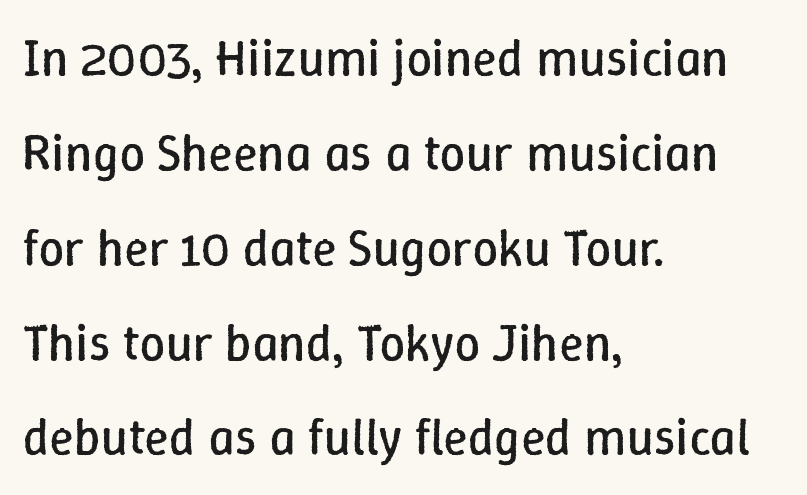
The image shows 51 px regular-weight type, upright; set left-aligned, line spacing 1.86x, normal letter spacing, not underlined; low stroke contrast and a medium x-height.
